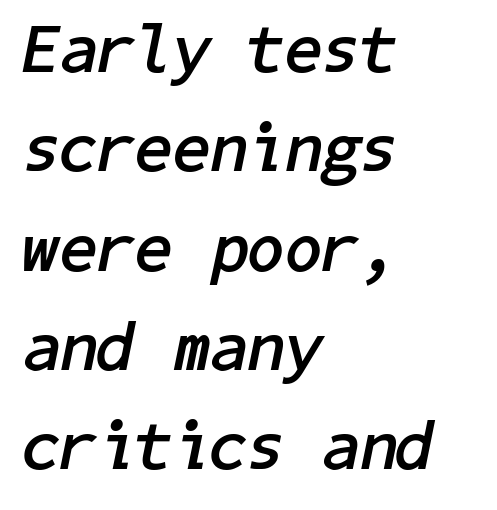
The image shows 68 px semibold type, italic (leaning right); set left-aligned, normal line spacing (1.46x), normal letter spacing, not underlined; low stroke contrast and a medium x-height.
